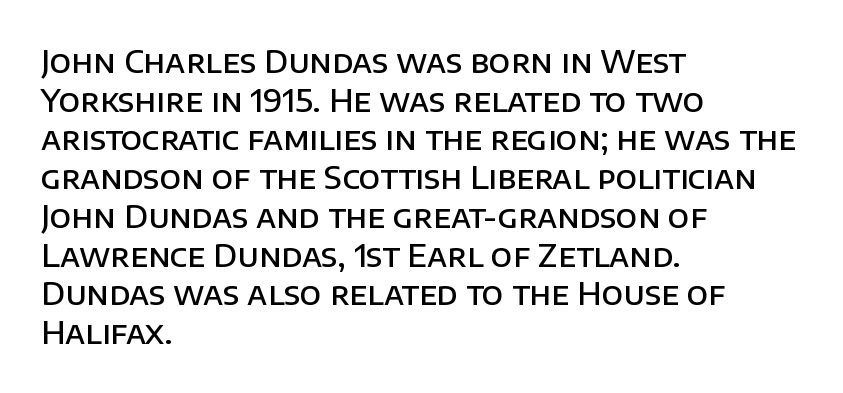
Q: Is the text bold? A: Semi-bold.
Q: Is the text italic (slanted)? A: No, it is upright.
Q: Is the typeface a serif or a sans-serif typeface? A: Sans-serif.
Q: Is the text underlined? A: No.
Q: How is the paragraph aligned? A: Left-aligned.
Q: Is the spacing between letters normal or unusually wide? A: Normal.
Q: Is the spacing between lines tight, normal or loose? A: Normal.
Q: Width (condensed, normal, or wide)? A: Normal.
Q: Stroke contrast? A: Low.
Q: x-height? A: Large.
Q: Monospaced? A: No.
